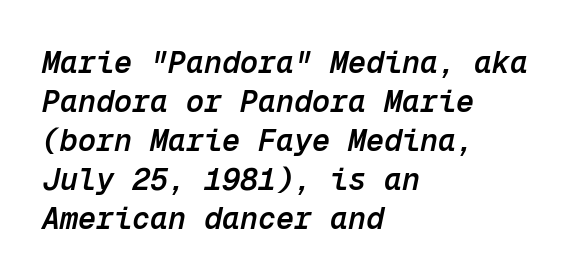
Line spacing here is normal. The text block is weighted toward the left margin, trailing off unevenly rightward. The glyphs are unaccompanied by any horizontal stroke below them. The passage shown is typed in a monospace face where columns stay perfectly aligned. Bold? Not quite — semibold, heavier than regular but stopping short. Tracking here is standard; glyphs follow each other at the usual distance.
